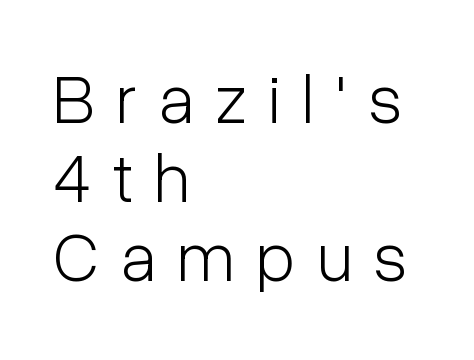
The image shows 70 px light, condensed sans-serif type, upright; set left-aligned, tight line spacing (1.13x), unusually wide letter spacing (+0.31 em), not underlined; low stroke contrast and a medium x-height.
